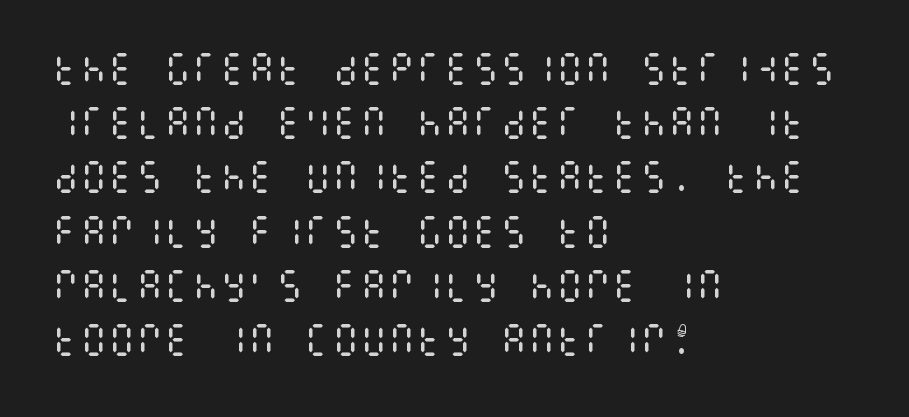
{"italic": "no", "bold": "no", "weight": "regular", "width": "condensed", "stroke_contrast": "medium", "x_height": "large", "underline": "no", "align": "left", "line_spacing": "normal", "line_spacing_ratio": 1.55, "letter_spacing": "normal", "letter_spacing_em": 0.0, "glyph_px": 35}
